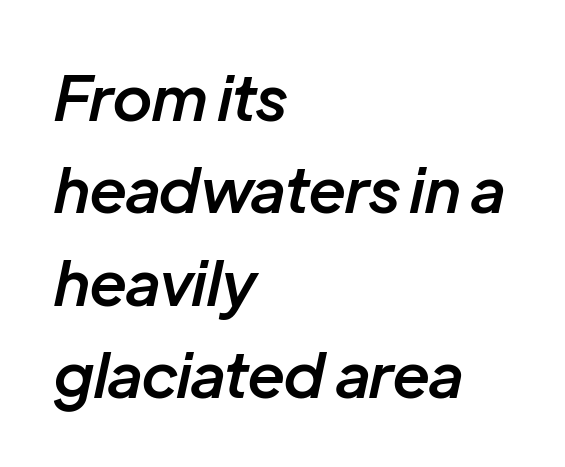
The gaps between neighbouring characters are ordinary and unremarkable. When letters slant like this, we call the style italic. Each row of text sits above clean, open space. A classic flush-left, rag-right setting is used for this passage. The strokes are fattened partway — semibold, not bold.
